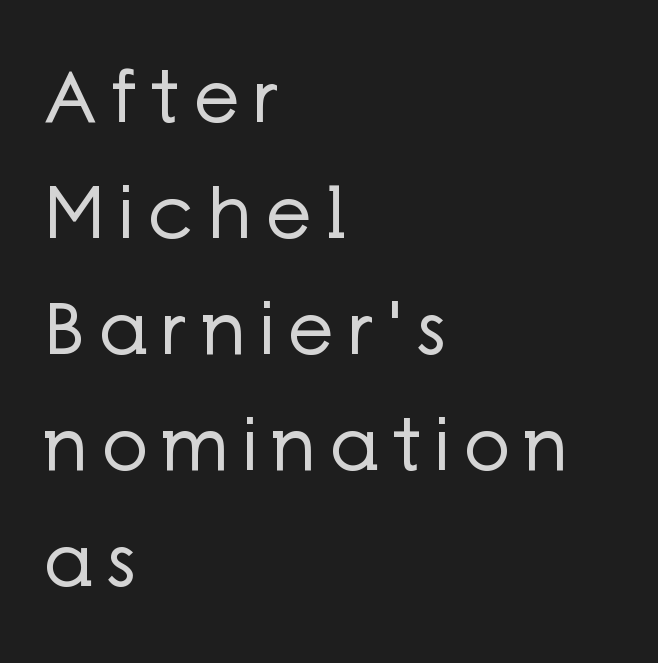
Examine the stroke ends and you'll find no serifs. This sample uses expanded letter spacing, leaving extra air between glyphs. Think standard paragraph weight, or any step lighter than that. The passage shown is typed in a proportional face where columns would drift. The space between consecutive lines is moderate. This rendering features lettering with no underline.
